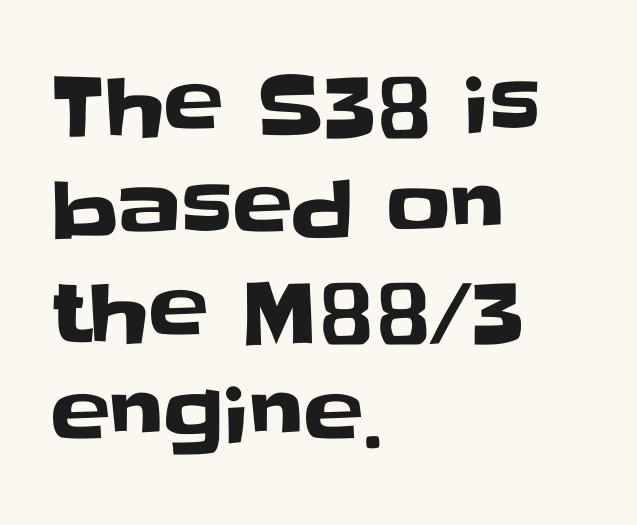
The image shows 80 px sans-serif type, upright; set left-aligned, normal line spacing (1.29x), normal letter spacing, not underlined; low stroke contrast and a large x-height.
